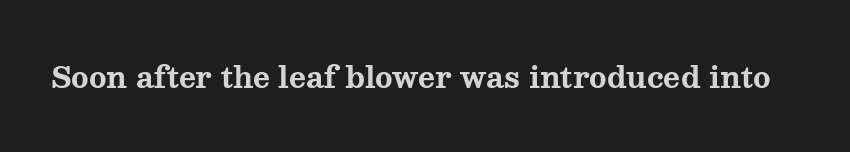
{"serif": "yes", "italic": "no", "bold": "yes", "weight": "bold", "width": "wide", "stroke_contrast": "medium", "x_height": "medium", "monospaced": "no", "underline": "no", "letter_spacing": "normal", "letter_spacing_em": 0.0, "glyph_px": 29}
